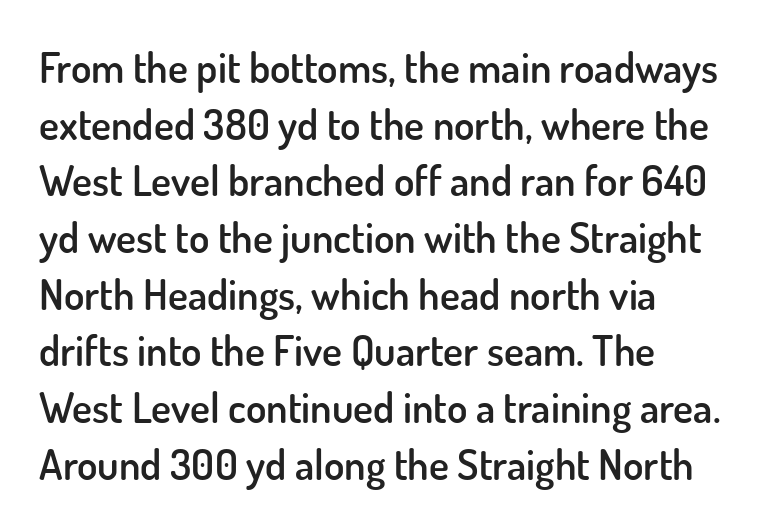
The image shows 42 px semibold sans-serif type, upright; set normal line spacing (1.35x), normal letter spacing, not underlined; low stroke contrast and a small x-height.
